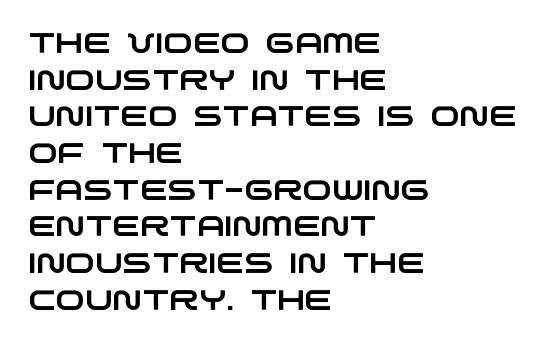
The image shows 28 px wide sans-serif type; set left-aligned, normal line spacing (1.31x), normal letter spacing, not underlined; low stroke contrast and a large x-height.
